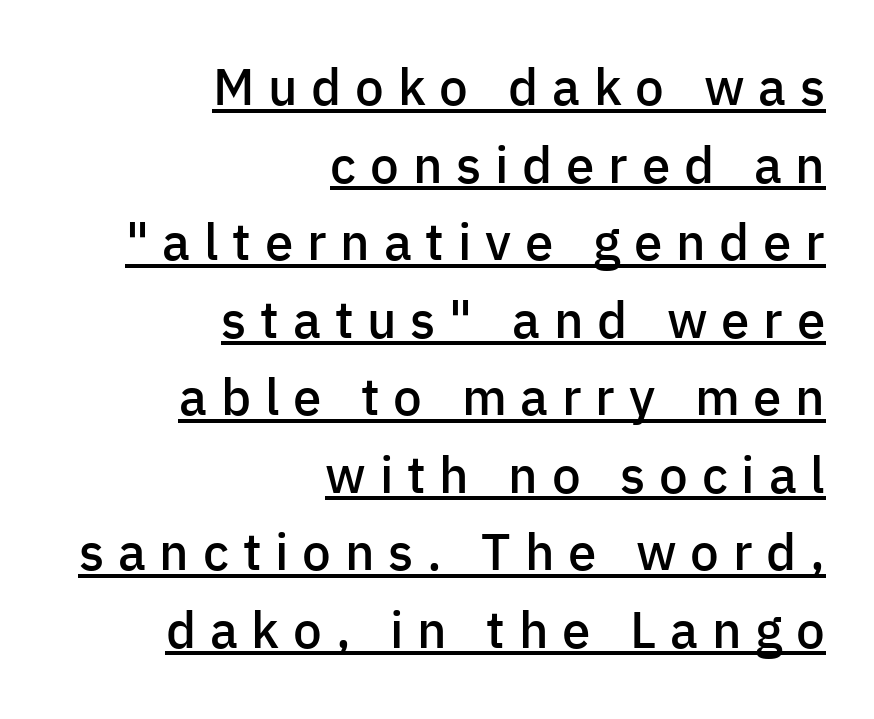
Q: Is the text bold? A: Semi-bold.
Q: Is the text italic (slanted)? A: No, it is upright.
Q: Is the typeface a serif or a sans-serif typeface? A: Sans-serif.
Q: Is the text underlined? A: Yes.
Q: How is the paragraph aligned? A: Right-aligned.
Q: Is the spacing between letters normal or unusually wide? A: Unusually wide.
Q: Is the spacing between lines tight, normal or loose? A: Normal.
Q: Width (condensed, normal, or wide)? A: Normal.
Q: Stroke contrast? A: Low.
Q: x-height? A: Medium.
Q: Monospaced? A: No.
